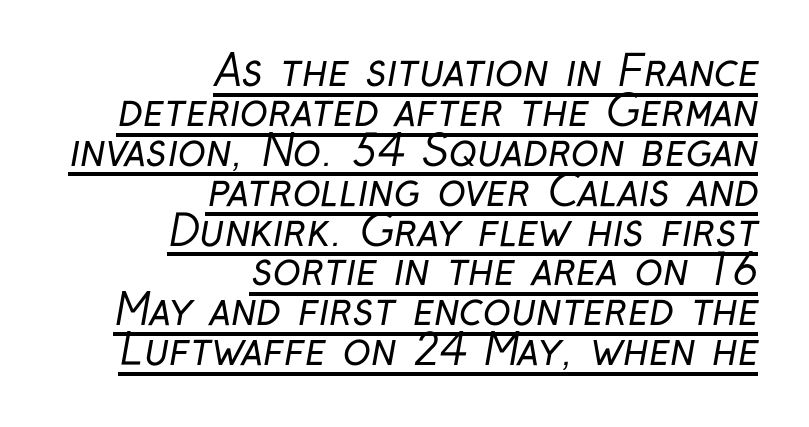
The image shows 42 px regular-weight, condensed sans-serif type; set right-aligned, tight line spacing (0.95x), normal letter spacing, underlined; low stroke contrast and a medium x-height.
